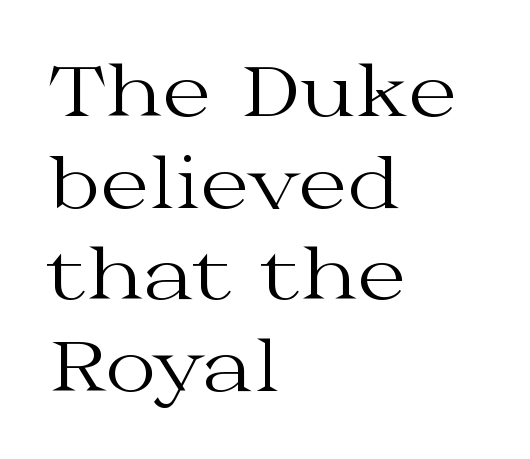
Nothing unusual about the tracking: characters are spaced as the font intends. The lines sit at an ordinary, default distance from one another. Posture: vertical. These lines are set flush left with a ragged right edge. Letterform terminals end in serifs throughout the passage. Note the varied advance widths — an 'i' is clearly narrower than an 'm'.
